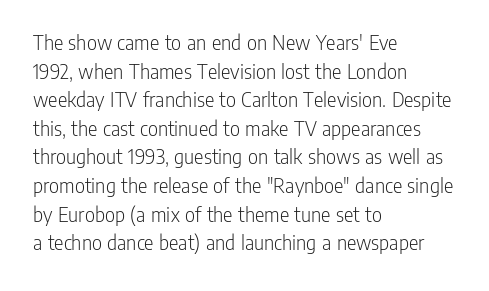
Q: Is the text bold? A: No.
Q: Is the text italic (slanted)? A: No, it is upright.
Q: Is the text underlined? A: No.
Q: How is the paragraph aligned? A: Left-aligned.
Q: Is the spacing between letters normal or unusually wide? A: Normal.
Q: Is the spacing between lines tight, normal or loose? A: Normal.
